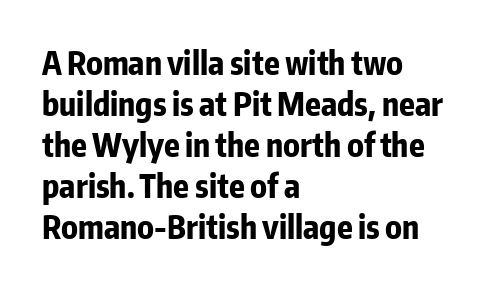
The image shows 32 px bold, condensed sans-serif type, upright; set left-aligned, normal line spacing (1.28x), normal letter spacing, not underlined; low stroke contrast and a medium x-height.
